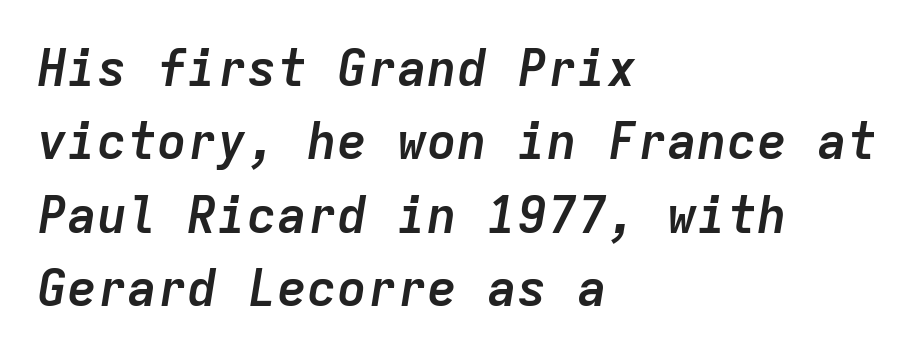
Check under the words: just untouched page. I'd describe the lettering as bold — thick and assertive. Line beginnings align vertically; line endings do not. Each letter, wide or thin by design, is forced into the same width here. One glance says typical: line gaps are just what's usual.
